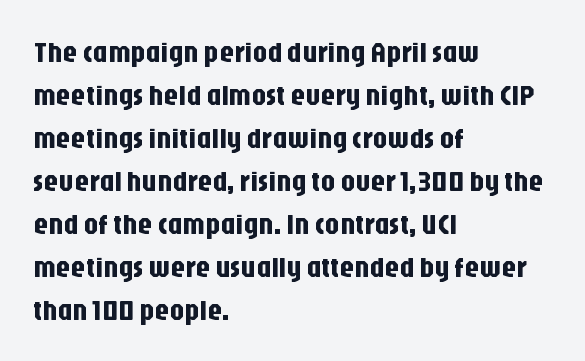
Q: Is the text italic (slanted)? A: No, it is upright.
Q: Is the typeface a serif or a sans-serif typeface? A: Sans-serif.
Q: Is the text underlined? A: No.
Q: How is the paragraph aligned? A: Left-aligned.
Q: Is the spacing between letters normal or unusually wide? A: Normal.
Q: Is the spacing between lines tight, normal or loose? A: Normal.
Q: Width (condensed, normal, or wide)? A: Condensed.
Q: Stroke contrast? A: Low.
Q: x-height? A: Large.
Q: Monospaced? A: No.
